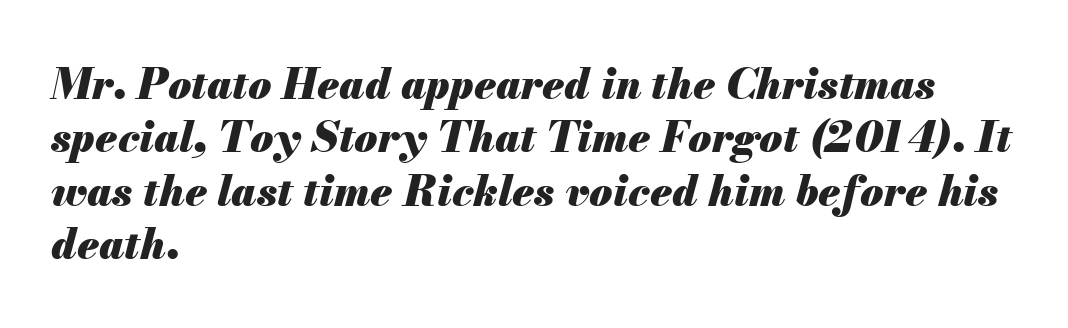
{"italic": "yes", "lean": "right", "slant_degrees": 13, "bold": "yes", "weight": "heavy", "width": "normal", "stroke_contrast": "medium", "x_height": "small", "monospaced": "no", "underline": "no", "align": "left", "line_spacing": "normal", "line_spacing_ratio": 1.27, "letter_spacing": "normal", "letter_spacing_em": 0.0, "glyph_px": 42}
